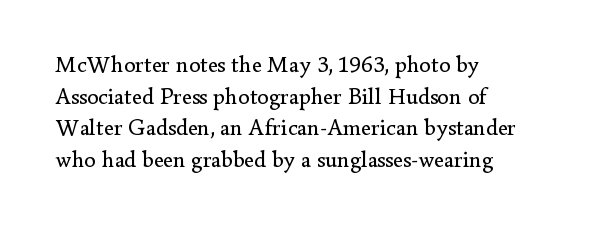
The image shows 23 px text type, upright; set left-aligned, normal line spacing (1.38x), normal letter spacing, not underlined.
